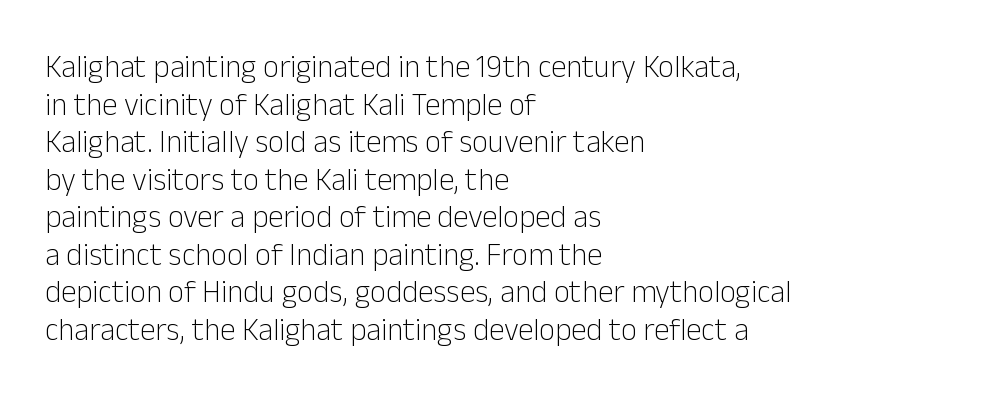
{"serif": "no", "italic": "no", "bold": "no", "weight": "light", "width": "normal", "stroke_contrast": "low", "x_height": "medium", "monospaced": "no", "underline": "no", "align": "left", "line_spacing_ratio": 1.21, "letter_spacing": "normal", "letter_spacing_em": 0.0, "glyph_px": 31}
